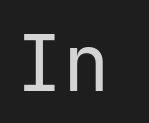
{"serif": "no", "italic": "no", "bold": "no", "weight": "regular", "width": "normal", "stroke_contrast": "low", "x_height": "medium", "underline": "no", "letter_spacing": "normal", "letter_spacing_em": 0.0, "glyph_px": 78}
